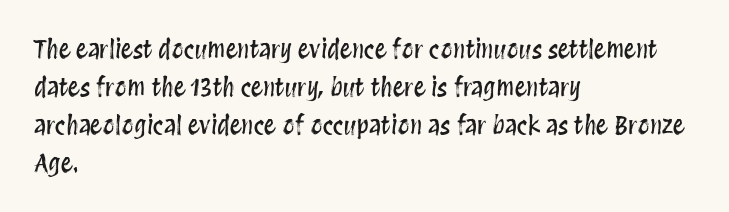
Q: Is the text italic (slanted)? A: No, it is upright.
Q: Is the text underlined? A: No.
Q: How is the paragraph aligned? A: Left-aligned.
Q: Is the spacing between letters normal or unusually wide? A: Normal.
Q: Is the spacing between lines tight, normal or loose? A: Normal.
